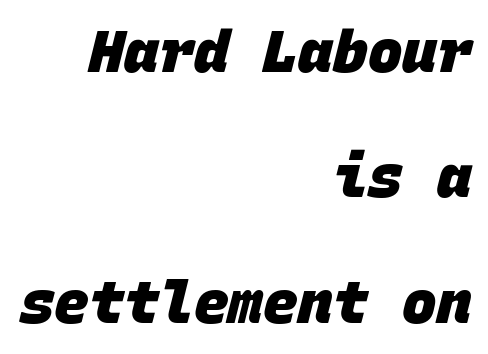
{"serif": "no", "bold": "yes", "weight": "heavy", "width": "normal", "stroke_contrast": "low", "x_height": "large", "monospaced": "yes", "underline": "no", "align": "right", "line_spacing": "loose", "line_spacing_ratio": 2.16, "letter_spacing": "normal", "letter_spacing_em": 0.0, "glyph_px": 58}
